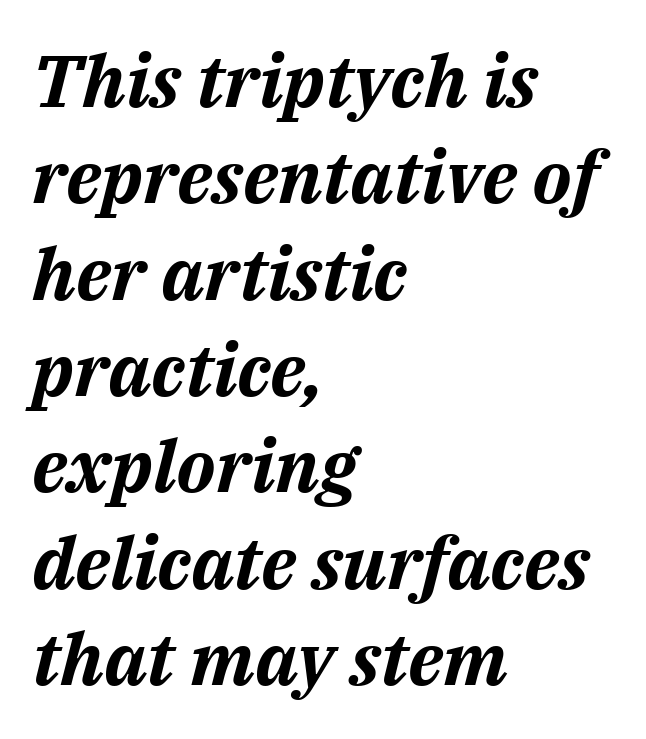
{"italic": "yes", "lean": "right", "slant_degrees": 14, "bold": "yes", "weight": "bold", "width": "normal", "stroke_contrast": "medium", "x_height": "medium", "monospaced": "no", "underline": "no", "align": "left", "line_spacing": "normal", "line_spacing_ratio": 1.32, "letter_spacing": "normal", "letter_spacing_em": 0.0, "glyph_px": 73}
